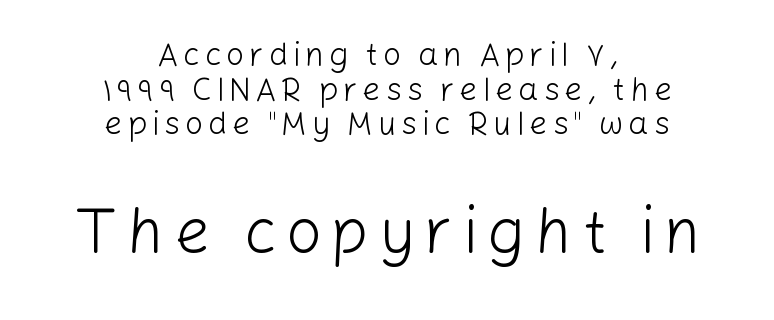
The image shows 63 px light sans-serif type, upright; set centered, tight line spacing (1.08x), not underlined; the second (bottom) block is 1.97x larger; low stroke contrast and a medium x-height.
